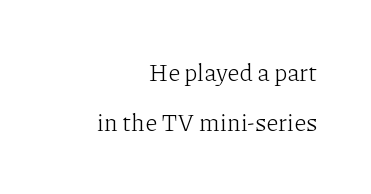
Q: Is the text bold? A: No.
Q: Is the text italic (slanted)? A: No, it is upright.
Q: Is the text underlined? A: No.
Q: How is the paragraph aligned? A: Right-aligned.
Q: Is the spacing between letters normal or unusually wide? A: Normal.
Q: Is the spacing between lines tight, normal or loose? A: Loose.
